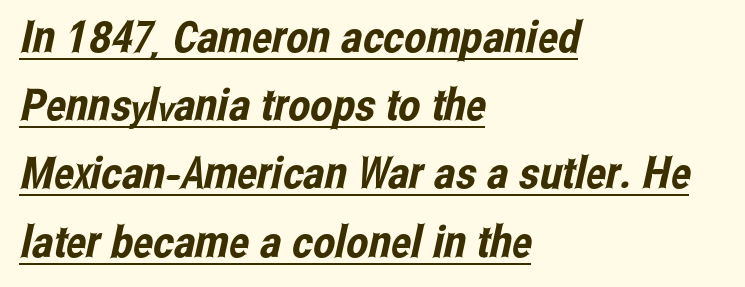
Q: Is the typeface a serif or a sans-serif typeface? A: Sans-serif.
Q: Is the text underlined? A: Yes.
Q: How is the paragraph aligned? A: Left-aligned.
Q: Is the spacing between letters normal or unusually wide? A: Normal.
Q: Is the spacing between lines tight, normal or loose? A: Normal.
Q: Width (condensed, normal, or wide)? A: Condensed.
Q: Stroke contrast? A: Low.
Q: x-height? A: Medium.
Q: Monospaced? A: No.
